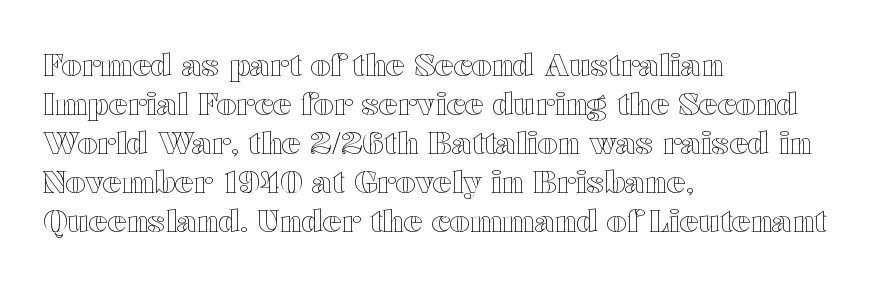
Q: Is the text italic (slanted)? A: No, it is upright.
Q: Is the text underlined? A: No.
Q: How is the paragraph aligned? A: Left-aligned.
Q: Is the spacing between letters normal or unusually wide? A: Normal.
Q: Is the spacing between lines tight, normal or loose? A: Normal.
Q: Width (condensed, normal, or wide)? A: Wide.
Q: x-height? A: Medium.
Q: Monospaced? A: No.
